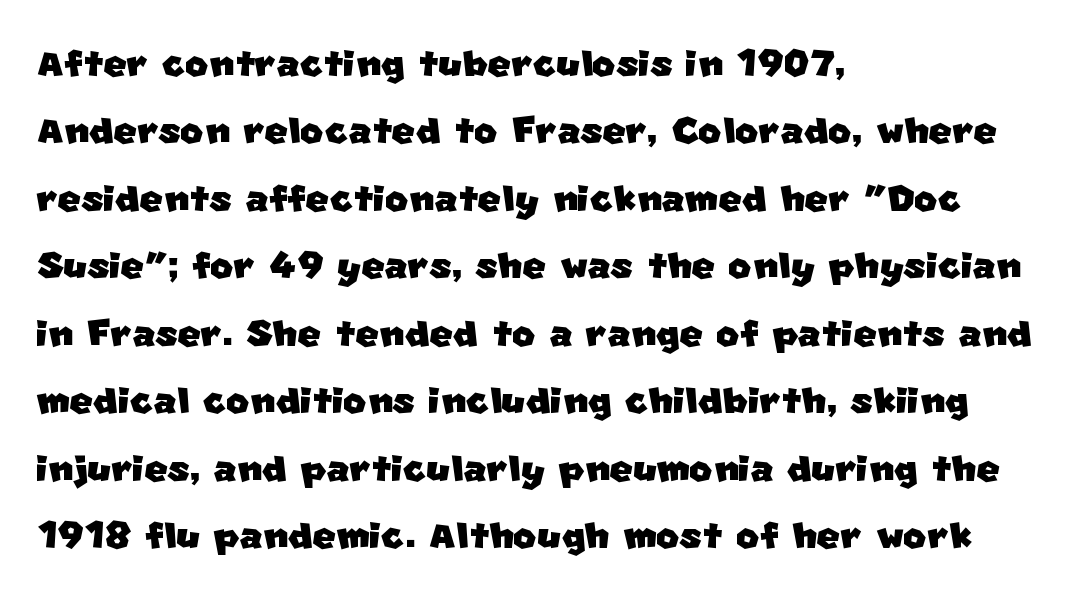
The image shows 50 px sans-serif type; set left-aligned, normal line spacing (1.35x), normal letter spacing, not underlined; low stroke contrast and a large x-height.
